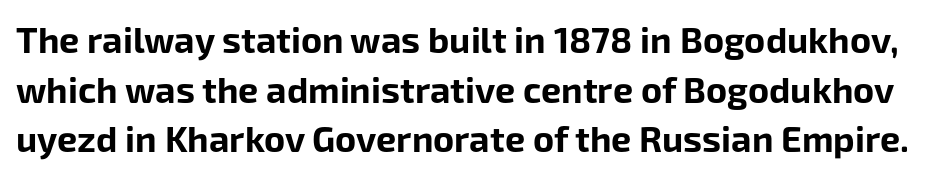
{"serif": "no", "italic": "no", "bold": "yes", "weight": "bold", "width": "normal", "stroke_contrast": "low", "x_height": "medium", "monospaced": "no", "underline": "no", "line_spacing": "normal", "line_spacing_ratio": 1.38, "letter_spacing": "normal", "letter_spacing_em": 0.0, "glyph_px": 36}
